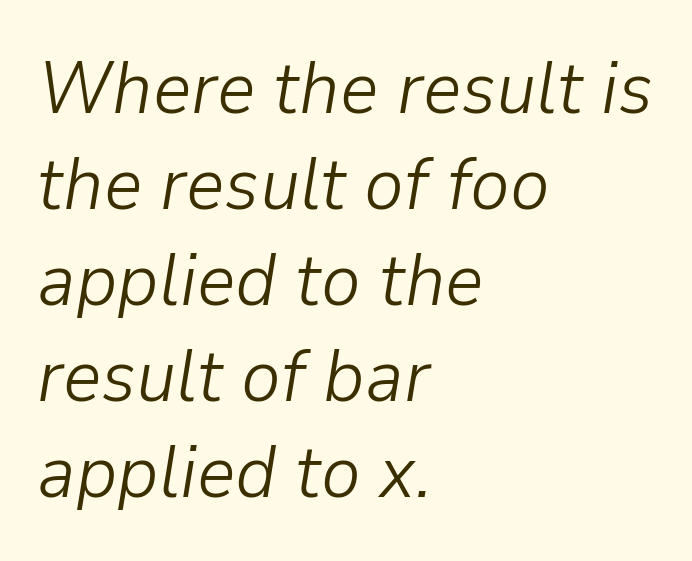
The image shows 75 px light type, italic (leaning right); set left-aligned, normal line spacing (1.28x), normal letter spacing, not underlined; low stroke contrast and a medium x-height.
